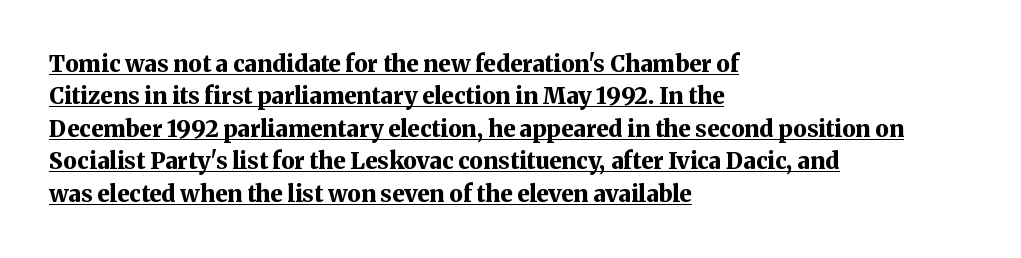
The image shows 23 px bold type, upright; set left-aligned, normal line spacing (1.41x), normal letter spacing, underlined.
